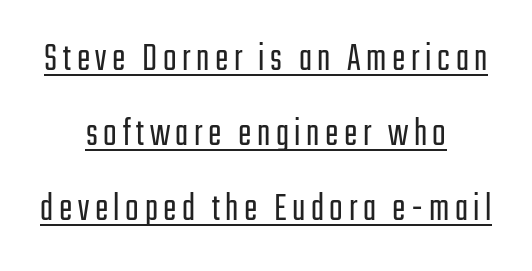
{"serif": "no", "italic": "no", "bold": "no", "weight": "light", "width": "condensed", "stroke_contrast": "low", "x_height": "medium", "monospaced": "no", "underline": "yes", "align": "center", "line_spacing_ratio": 1.88, "glyph_px": 40}
